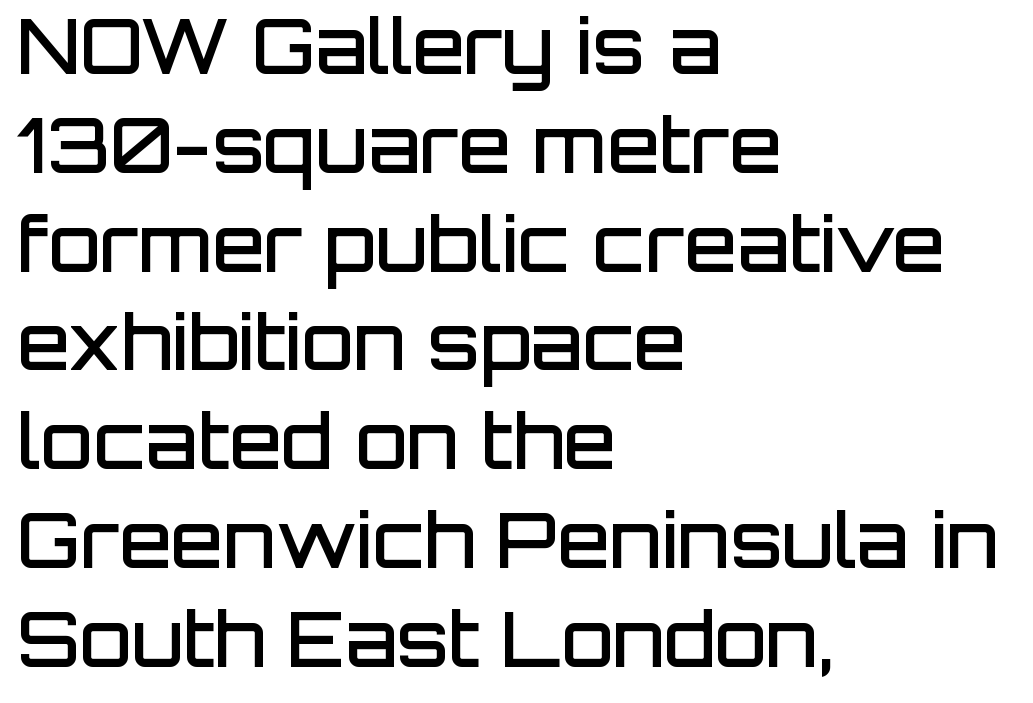
{"serif": "no", "italic": "no", "bold": "semi", "weight": "semibold", "width": "normal", "stroke_contrast": "low", "x_height": "large", "monospaced": "no", "underline": "no", "align": "left", "line_spacing": "normal", "line_spacing_ratio": 1.3, "letter_spacing": "normal", "letter_spacing_em": 0.0, "glyph_px": 76}
